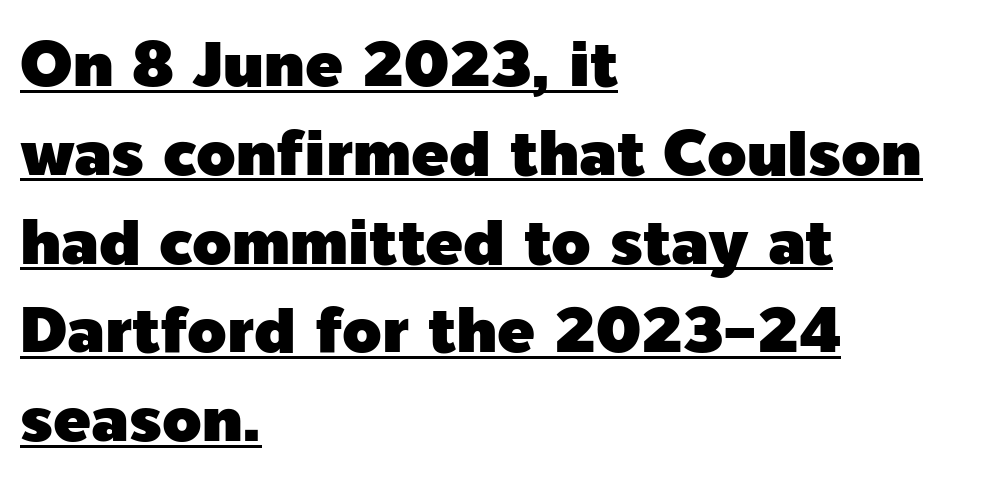
Leading matches the norm, producing a regular column. The passage shown is underscored from start to finish. Serifs: no, the terminals of the letterforms are clean. Each letter keeps its own natural width here, so spacing adapts to shape.
